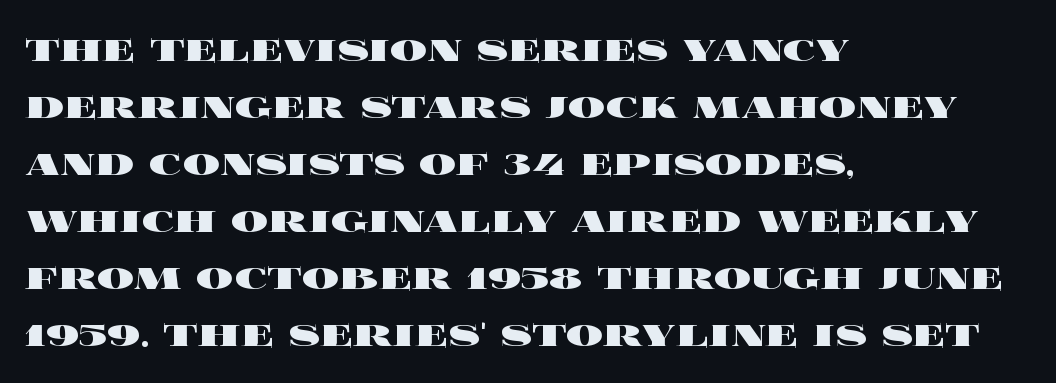
The image shows 46 px heavy, wide type, upright; set left-aligned, line spacing 1.24x, normal letter spacing, not underlined; a large x-height.
